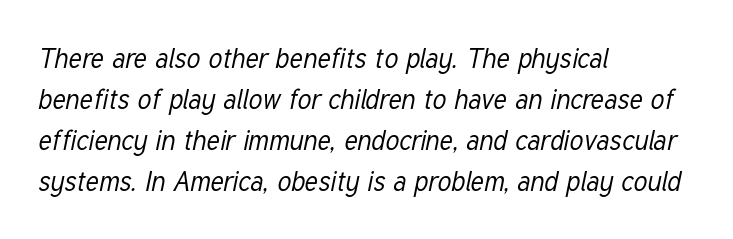
Leading matches the norm, producing a regular column. Compared with typical body copy, the letter spacing here is the same. When letters slant like this, we call the style italic. Honestly, there is no underline to notice here at all. The face looks like a standard text weight, possibly lighter. The paragraph has a hard left edge and a soft right edge.
